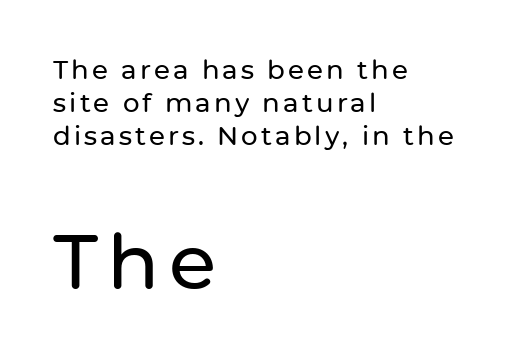
The image shows 77 px sans-serif type, upright; set left-aligned, normal line spacing (1.27x), not underlined; the second (bottom) block is 2.96x larger; low stroke contrast and a medium x-height.
